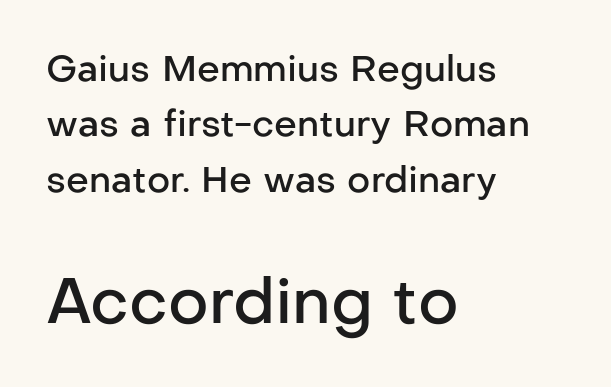
Q: Is the text bold? A: Semi-bold.
Q: Is the text italic (slanted)? A: No, it is upright.
Q: Is the typeface a serif or a sans-serif typeface? A: Sans-serif.
Q: Is the text underlined? A: No.
Q: How is the paragraph aligned? A: Left-aligned.
Q: Is the spacing between letters normal or unusually wide? A: Normal.
Q: Is the spacing between lines tight, normal or loose? A: Normal.
Q: Which block of text is set in a larger size, the first (top) or the second (bottom)? A: The second (bottom) one.
Q: Width (condensed, normal, or wide)? A: Normal.
Q: Stroke contrast? A: Low.
Q: x-height? A: Medium.
Q: Monospaced? A: No.
